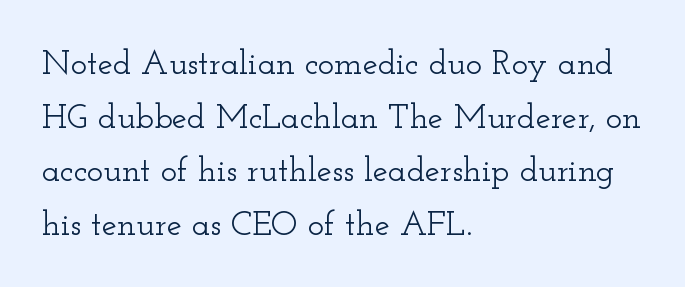
Q: Is the text italic (slanted)? A: No, it is upright.
Q: Is the typeface a serif or a sans-serif typeface? A: Serif.
Q: Is the text underlined? A: No.
Q: How is the paragraph aligned? A: Left-aligned.
Q: Is the spacing between letters normal or unusually wide? A: Normal.
Q: Is the spacing between lines tight, normal or loose? A: Normal.
Q: Width (condensed, normal, or wide)? A: Wide.
Q: Stroke contrast? A: Low.
Q: x-height? A: Small.
Q: Monospaced? A: No.
